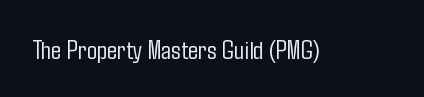
Q: Is the text bold? A: No.
Q: Is the text italic (slanted)? A: No, it is upright.
Q: Is the text underlined? A: No.
Q: Is the spacing between letters normal or unusually wide? A: Normal.
